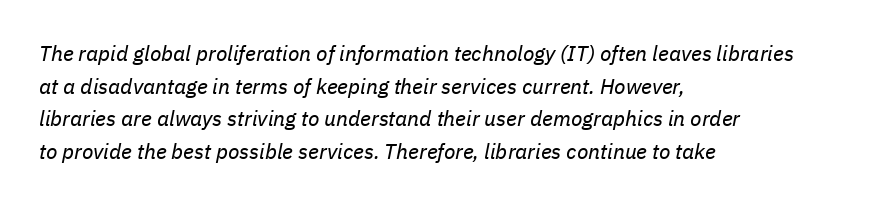
{"italic": "yes", "lean": "right", "slant_degrees": 11, "bold": "no", "underline": "no", "align": "left", "line_spacing": "normal", "line_spacing_ratio": 1.55, "letter_spacing": "normal", "letter_spacing_em": 0.0, "glyph_px": 21}
